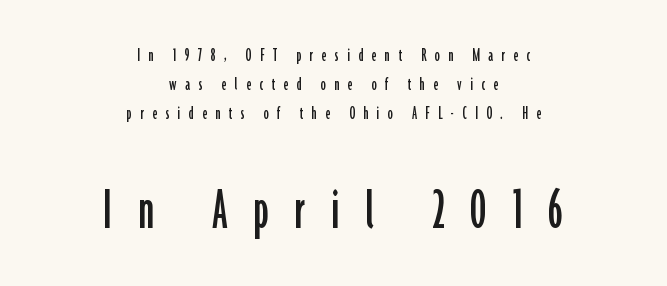
{"serif": "no", "italic": "no", "width": "condensed", "stroke_contrast": "low", "x_height": "medium", "monospaced": "no", "underline": "no", "align": "center", "line_spacing": "normal", "line_spacing_ratio": 1.46, "letter_spacing": "wide", "letter_spacing_em": 0.42, "larger_block": "second", "size_ratio": 3.05, "glyph_px": 61}
